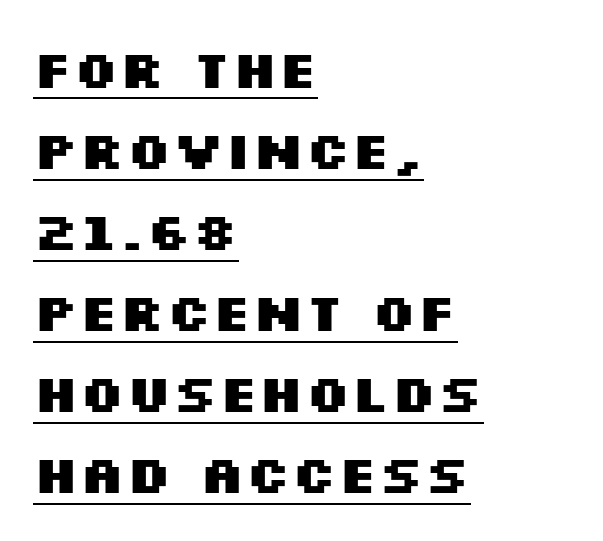
The image shows 53 px heavy, wide sans-serif type, upright; set left-aligned, normal line spacing (1.53x), normal letter spacing, underlined; medium stroke contrast and a large x-height.
